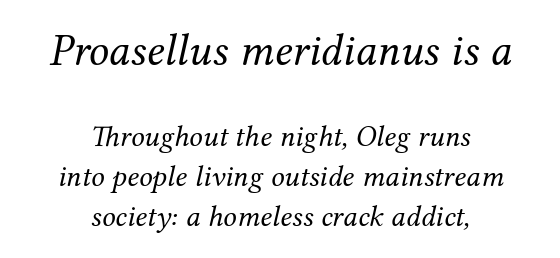
The image shows 45 px regular-weight serif type, italic (leaning right); set centered, normal line spacing (1.32x), normal letter spacing, not underlined; the first (top) block is 1.5x larger; medium stroke contrast and a medium x-height.
